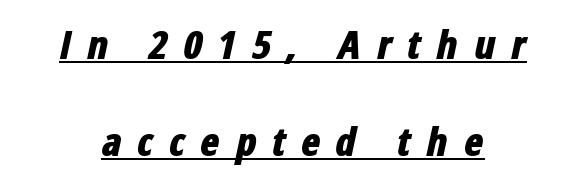
{"italic": "yes", "lean": "right", "slant_degrees": 12, "bold": "yes", "weight": "bold", "width": "condensed", "stroke_contrast": "low", "x_height": "medium", "monospaced": "no", "underline": "yes", "align": "center", "line_spacing": "loose", "line_spacing_ratio": 2.42, "letter_spacing": "wide", "letter_spacing_em": 0.38, "glyph_px": 40}
